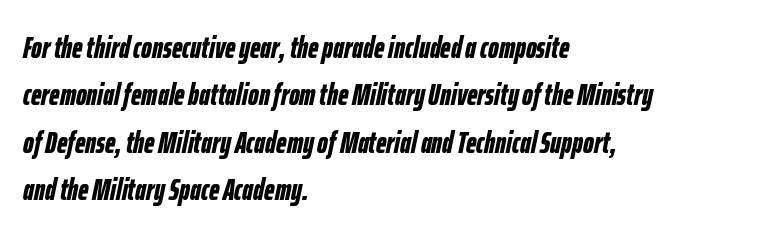
Reading down the block, your eye returns to a fixed left position each line. Every character sits at an angle, as italics do. Nothing unusual about the tracking: characters are spaced as the font intends. Whoever set this chose a conventional vertical rhythm.
